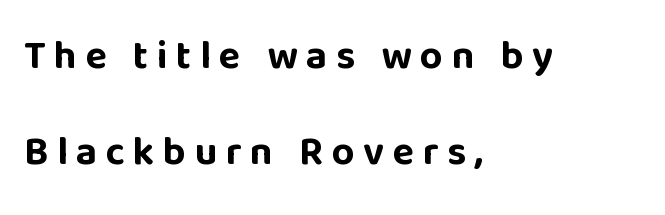
{"serif": "no", "italic": "no", "bold": "yes", "weight": "bold", "width": "normal", "stroke_contrast": "low", "x_height": "large", "monospaced": "no", "underline": "no", "align": "left", "line_spacing": "loose", "line_spacing_ratio": 2.4, "letter_spacing": "wide", "letter_spacing_em": 0.21, "glyph_px": 40}
